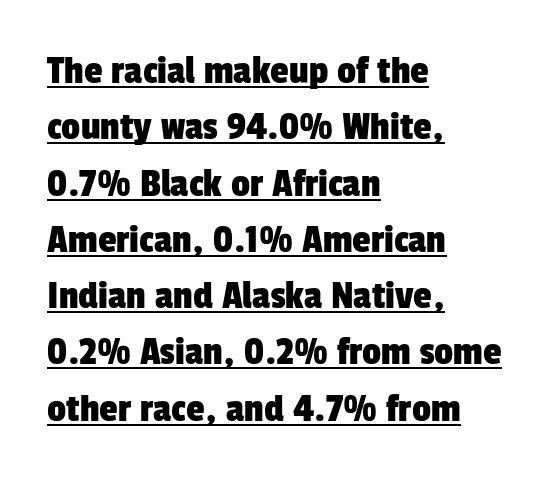
{"serif": "no", "width": "condensed", "stroke_contrast": "low", "x_height": "medium", "monospaced": "no", "underline": "yes", "align": "left", "line_spacing": "normal", "line_spacing_ratio": 1.34, "letter_spacing": "normal", "letter_spacing_em": 0.0, "glyph_px": 42}
